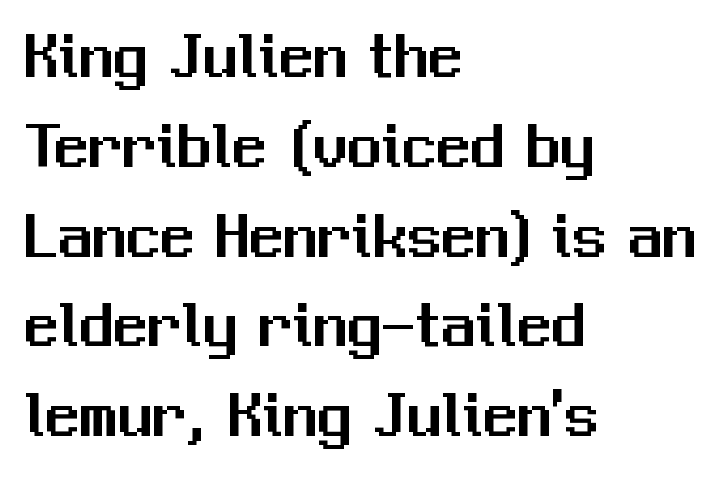
{"serif": "no", "italic": "no", "width": "normal", "stroke_contrast": "medium", "x_height": "medium", "monospaced": "no", "underline": "no", "align": "left", "line_spacing": "normal", "line_spacing_ratio": 1.32, "letter_spacing": "normal", "letter_spacing_em": 0.0, "glyph_px": 68}
